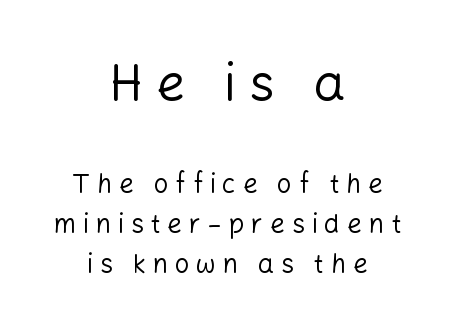
Q: Is the text bold? A: No.
Q: Is the text italic (slanted)? A: No, it is upright.
Q: Is the typeface a serif or a sans-serif typeface? A: Sans-serif.
Q: Is the text underlined? A: No.
Q: How is the paragraph aligned? A: Centered.
Q: Is the spacing between letters normal or unusually wide? A: Unusually wide.
Q: Is the spacing between lines tight, normal or loose? A: Normal.
Q: Which block of text is set in a larger size, the first (top) or the second (bottom)? A: The first (top) one.
Q: Width (condensed, normal, or wide)? A: Normal.
Q: Stroke contrast? A: Low.
Q: x-height? A: Medium.
Q: Monospaced? A: No.
